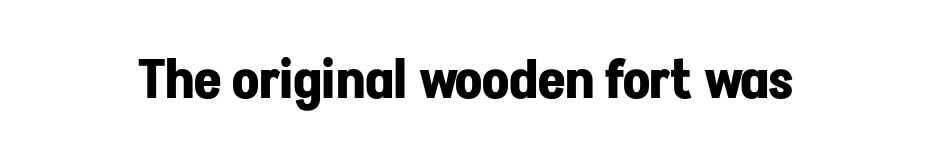
The image shows 53 px bold sans-serif type, upright; set normal letter spacing, not underlined; low stroke contrast and a medium x-height.
